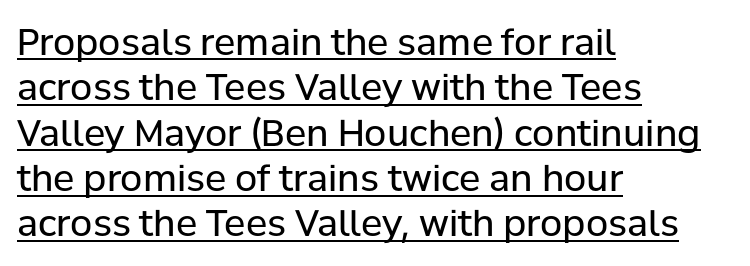
{"serif": "no", "italic": "no", "bold": "no", "weight": "regular", "width": "normal", "stroke_contrast": "low", "x_height": "medium", "monospaced": "no", "underline": "yes", "align": "left", "line_spacing": "normal", "line_spacing_ratio": 1.26, "letter_spacing": "normal", "letter_spacing_em": 0.0, "glyph_px": 36}
